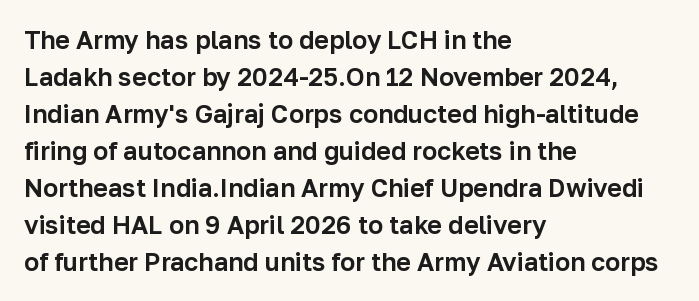
Q: Is the text italic (slanted)? A: No, it is upright.
Q: Is the text underlined? A: No.
Q: How is the paragraph aligned? A: Left-aligned.
Q: Is the spacing between letters normal or unusually wide? A: Normal.
Q: Is the spacing between lines tight, normal or loose? A: Normal.
